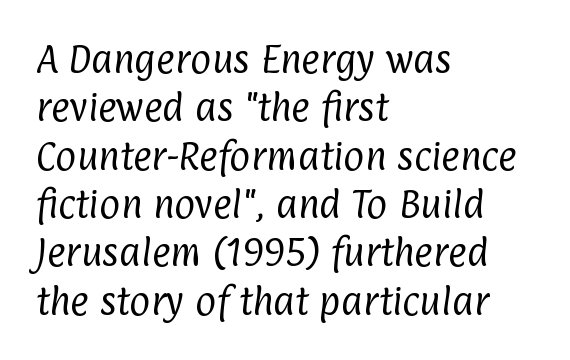
{"serif": "no", "bold": "no", "weight": "regular", "width": "condensed", "stroke_contrast": "low", "x_height": "medium", "monospaced": "no", "underline": "no", "align": "left", "line_spacing": "normal", "line_spacing_ratio": 1.51, "letter_spacing": "normal", "letter_spacing_em": 0.0, "glyph_px": 32}
